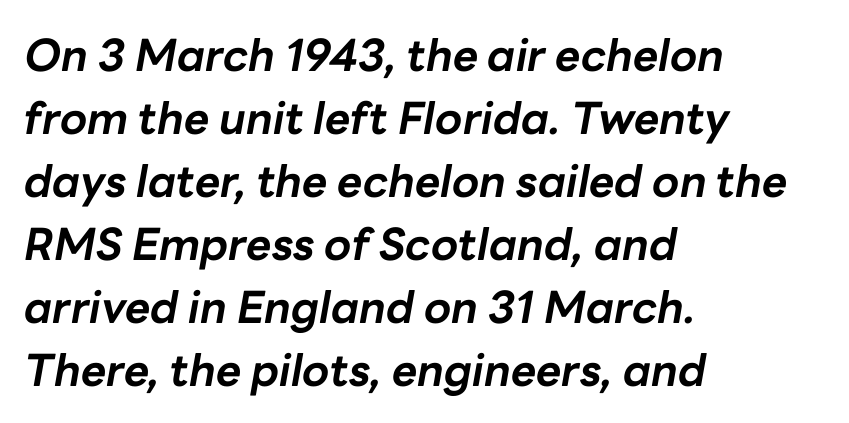
{"italic": "yes", "lean": "right", "slant_degrees": 10, "bold": "yes", "weight": "bold", "width": "normal", "stroke_contrast": "low", "x_height": "medium", "monospaced": "no", "underline": "no", "align": "left", "line_spacing": "normal", "line_spacing_ratio": 1.43, "letter_spacing": "normal", "letter_spacing_em": 0.0, "glyph_px": 44}
